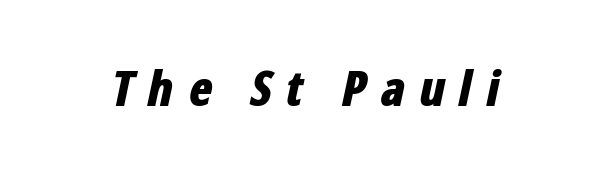
Q: Is the text bold? A: Yes.
Q: Is the text italic (slanted)? A: Yes, it leans right by about 12 degrees.
Q: Is the text underlined? A: No.
Q: Is the spacing between letters normal or unusually wide? A: Unusually wide.
Q: Width (condensed, normal, or wide)? A: Condensed.
Q: Stroke contrast? A: Low.
Q: x-height? A: Medium.
Q: Monospaced? A: No.
